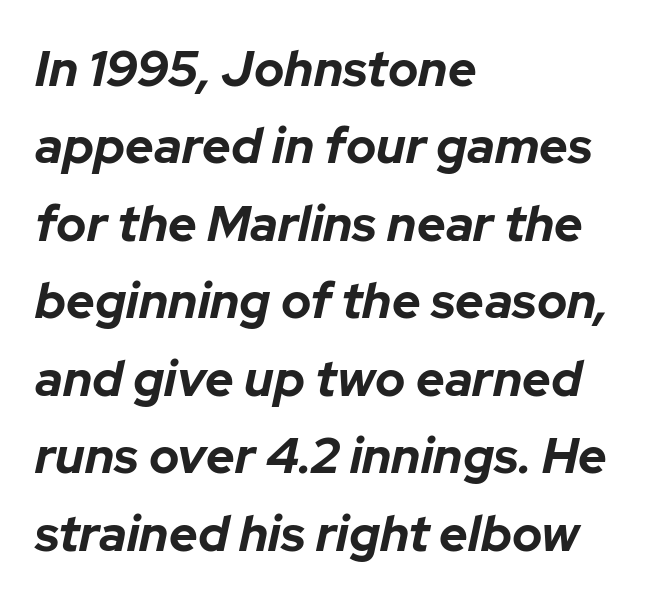
{"italic": "yes", "lean": "right", "slant_degrees": 12, "bold": "yes", "weight": "bold", "width": "normal", "stroke_contrast": "low", "x_height": "medium", "monospaced": "no", "underline": "no", "align": "left", "line_spacing": "normal", "line_spacing_ratio": 1.55, "letter_spacing": "normal", "letter_spacing_em": 0.0, "glyph_px": 50}
